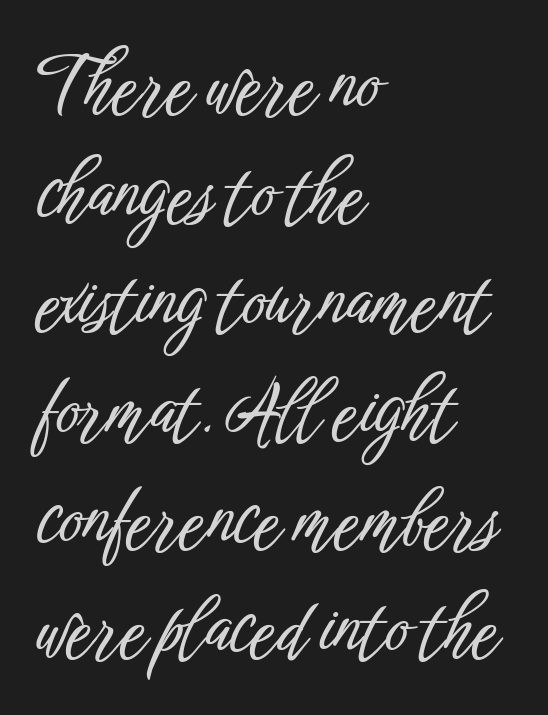
The image shows 72 px condensed sans-serif type; set left-aligned, normal line spacing (1.51x), normal letter spacing, not underlined; low stroke contrast and a medium x-height.
